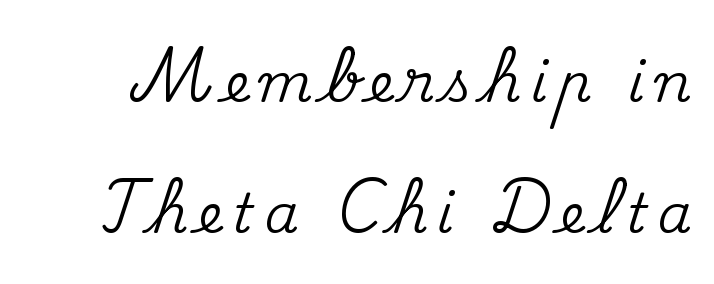
The image shows 54 px serif type; set loose line spacing (2.43x), not underlined; medium stroke contrast and a small x-height.
